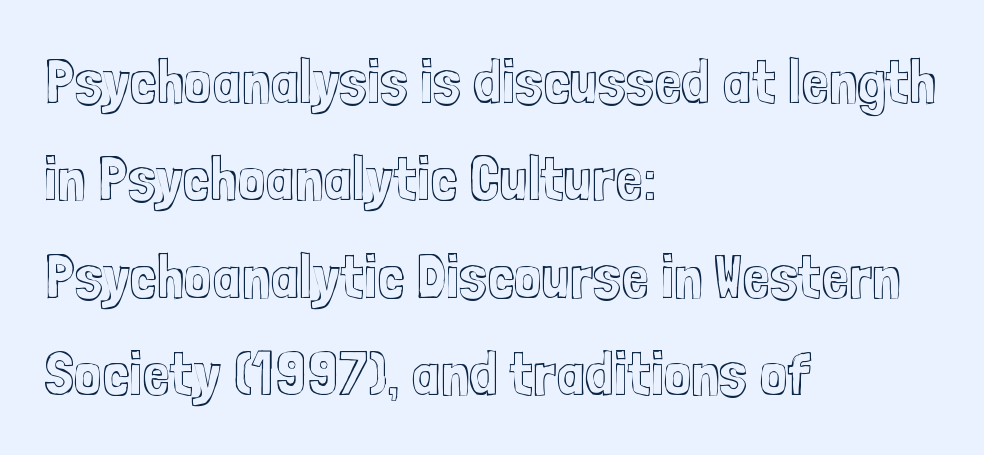
{"italic": "no", "width": "condensed", "x_height": "medium", "monospaced": "no", "underline": "no", "align": "left", "line_spacing": "normal", "line_spacing_ratio": 1.57, "letter_spacing": "normal", "letter_spacing_em": 0.0, "glyph_px": 62}
